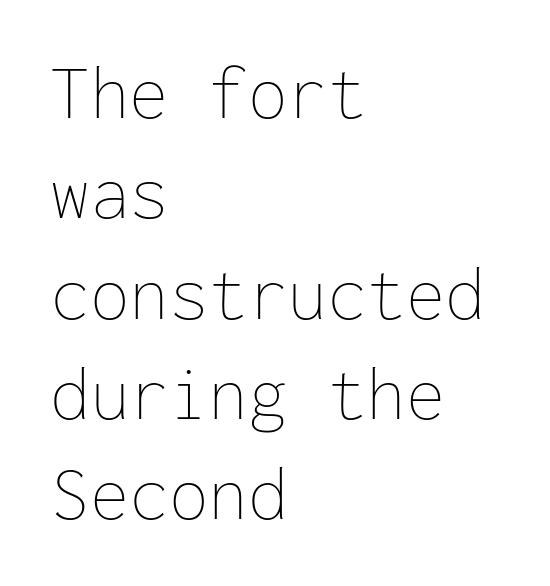
Q: Is the text bold? A: No.
Q: Is the text italic (slanted)? A: No, it is upright.
Q: Is the text underlined? A: No.
Q: How is the paragraph aligned? A: Left-aligned.
Q: Is the spacing between letters normal or unusually wide? A: Normal.
Q: Is the spacing between lines tight, normal or loose? A: Normal.
Q: Width (condensed, normal, or wide)? A: Normal.
Q: Stroke contrast? A: Low.
Q: x-height? A: Medium.
Q: Monospaced? A: Yes.
